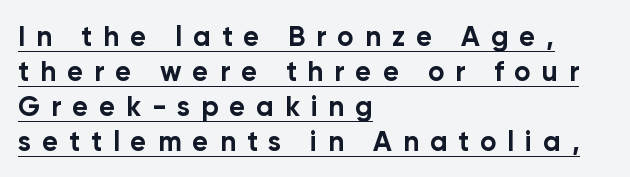
The image shows 28 px bold sans-serif type, upright; set left-aligned, normal line spacing (1.25x), unusually wide letter spacing (+0.39 em), underlined; low stroke contrast and a medium x-height.
